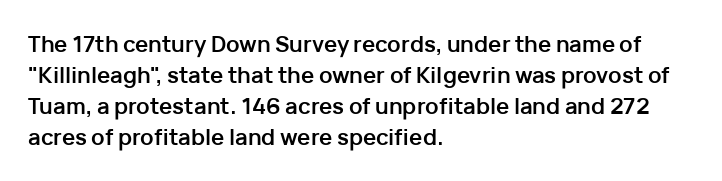
{"italic": "no", "bold": "yes", "underline": "no", "align": "left", "line_spacing": "normal", "line_spacing_ratio": 1.41, "letter_spacing": "normal", "letter_spacing_em": 0.0, "glyph_px": 22}
